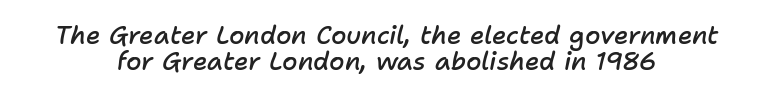
Plain, unruled lines of type. Every character sits at an angle, as italics do. Typeset on center — no edge is straight. What stands out about the letter spacing? Nothing — it is the standard amount.
